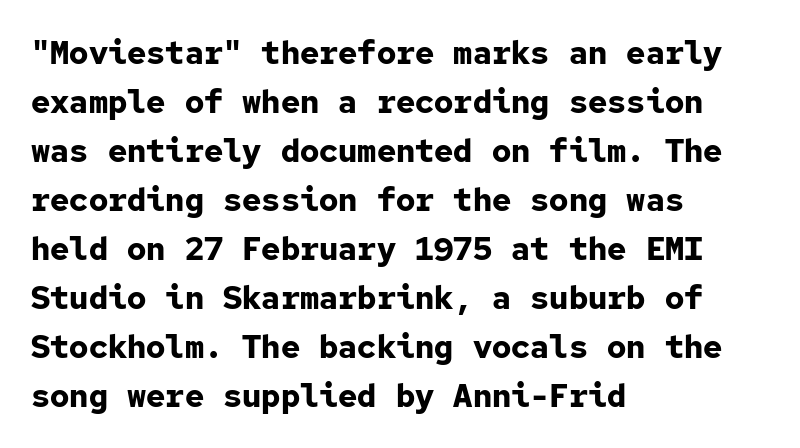
The image shows 32 px bold sans-serif type, upright, monospaced; set left-aligned, normal line spacing (1.53x), normal letter spacing, not underlined; low stroke contrast and a medium x-height.
